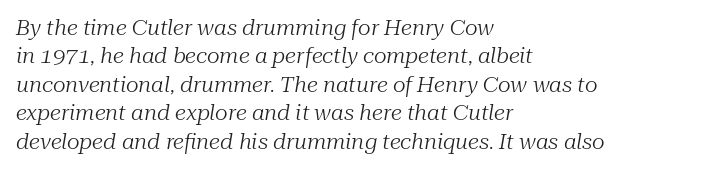
Q: Is the text bold? A: No.
Q: Is the text italic (slanted)? A: Yes, it leans right by about 10 degrees.
Q: Is the text underlined? A: No.
Q: How is the paragraph aligned? A: Left-aligned.
Q: Is the spacing between letters normal or unusually wide? A: Normal.
Q: Is the spacing between lines tight, normal or loose? A: Normal.
